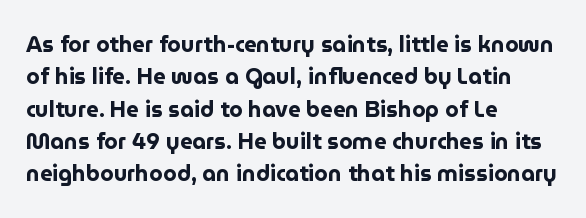
{"italic": "no", "bold": "yes", "underline": "no", "align": "left", "line_spacing": "normal", "line_spacing_ratio": 1.47, "letter_spacing": "normal", "letter_spacing_em": 0.0, "glyph_px": 22}
